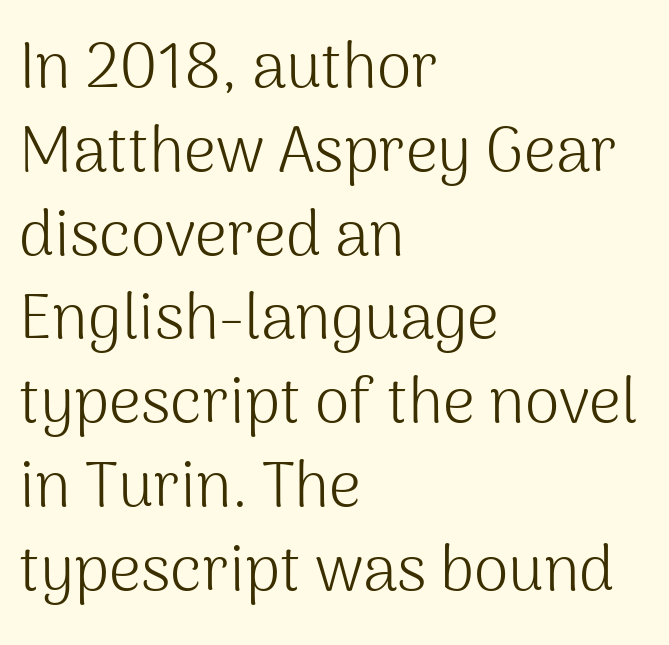
{"serif": "no", "italic": "no", "bold": "no", "weight": "light", "width": "normal", "stroke_contrast": "medium", "x_height": "medium", "monospaced": "no", "underline": "no", "align": "left", "line_spacing": "normal", "line_spacing_ratio": 1.33, "letter_spacing": "normal", "letter_spacing_em": 0.0, "glyph_px": 63}
